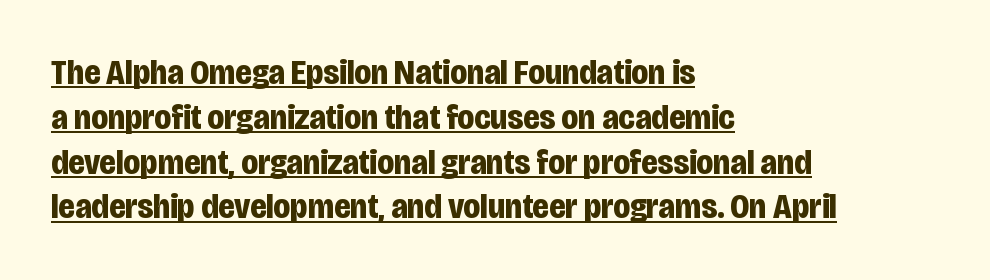
The passage shown stacks its lines at a standard gap. Honestly, the underline is the first thing you notice here. What stands out about the letter spacing? Nothing — it is the standard amount. This is roman type, the default non-slanted kind. Note: no serifs on the glyphs. How heavy is the stroke? Heavy — this is a bold.
